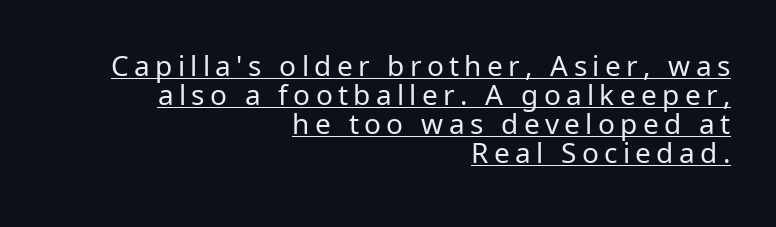
Stroke thickness stays within the range of a standard reading face or lighter. Is there any slant? The stems are plumb. Examine the stroke ends and you'll find no serifs. Honestly, the underline is the first thing you notice here. Spacing verdict: proportional, widths tailored to each character.
